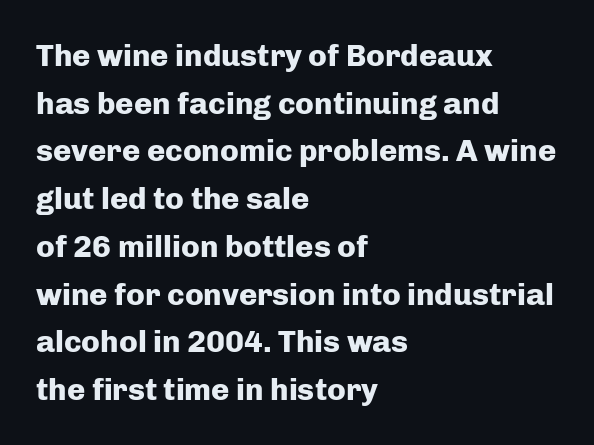
The image shows 31 px heavy sans-serif type, upright; set left-aligned, normal line spacing (1.54x), normal letter spacing, not underlined; low stroke contrast and a medium x-height.
